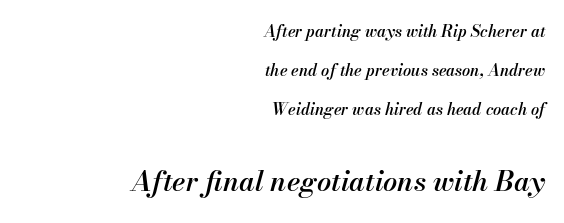
{"italic": "yes", "lean": "right", "slant_degrees": 13, "bold": "semi", "weight": "semibold", "width": "normal", "stroke_contrast": "medium", "x_height": "small", "monospaced": "no", "underline": "no", "align": "right", "line_spacing": "loose", "line_spacing_ratio": 2.45, "letter_spacing": "normal", "letter_spacing_em": 0.0, "larger_block": "second", "size_ratio": 1.75, "glyph_px": 28}
